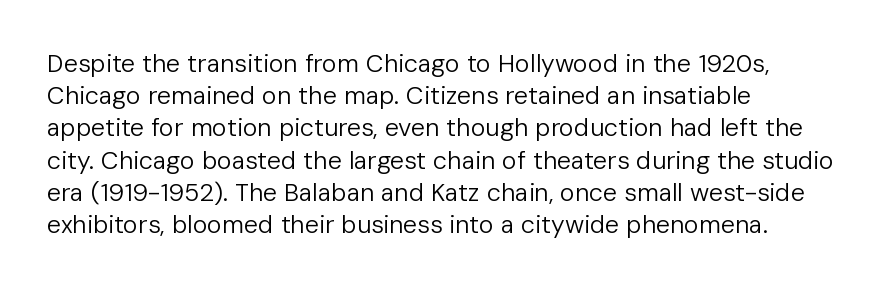
The image shows 25 px text type, upright; set left-aligned, normal line spacing (1.29x), normal letter spacing, not underlined.
